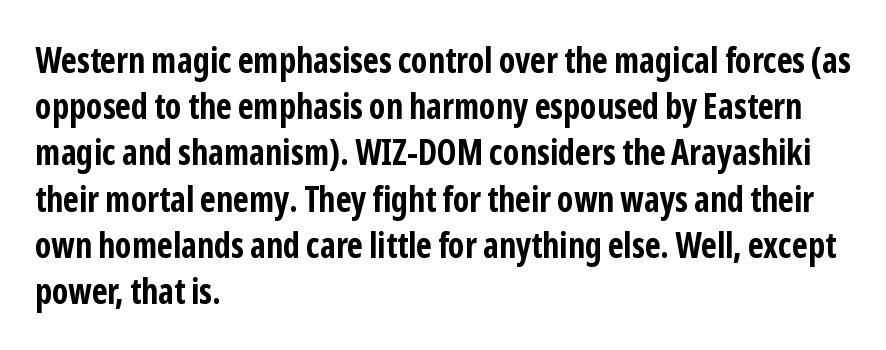
Q: Is the text bold? A: Yes.
Q: Is the text italic (slanted)? A: No, it is upright.
Q: Is the typeface a serif or a sans-serif typeface? A: Sans-serif.
Q: Is the text underlined? A: No.
Q: How is the paragraph aligned? A: Left-aligned.
Q: Is the spacing between letters normal or unusually wide? A: Normal.
Q: Is the spacing between lines tight, normal or loose? A: Normal.
Q: Width (condensed, normal, or wide)? A: Condensed.
Q: Stroke contrast? A: Low.
Q: x-height? A: Medium.
Q: Monospaced? A: No.
